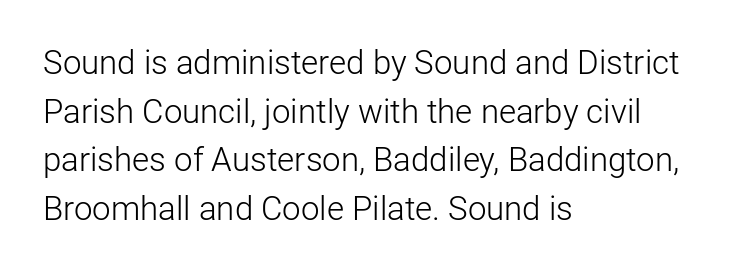
Q: Is the text bold? A: No.
Q: Is the text italic (slanted)? A: No, it is upright.
Q: Is the typeface a serif or a sans-serif typeface? A: Sans-serif.
Q: Is the text underlined? A: No.
Q: How is the paragraph aligned? A: Left-aligned.
Q: Is the spacing between letters normal or unusually wide? A: Normal.
Q: Is the spacing between lines tight, normal or loose? A: Normal.
Q: Width (condensed, normal, or wide)? A: Normal.
Q: Stroke contrast? A: Low.
Q: x-height? A: Medium.
Q: Monospaced? A: No.
